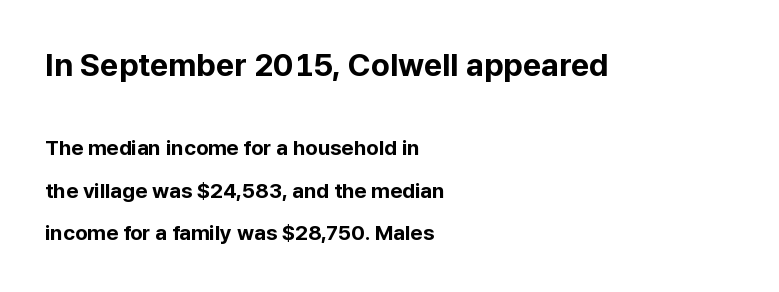
{"serif": "no", "italic": "no", "bold": "yes", "weight": "bold", "width": "normal", "stroke_contrast": "low", "x_height": "medium", "monospaced": "no", "underline": "no", "align": "left", "line_spacing": "loose", "line_spacing_ratio": 2.02, "letter_spacing": "normal", "letter_spacing_em": 0.0, "larger_block": "first", "size_ratio": 1.52, "glyph_px": 32}
